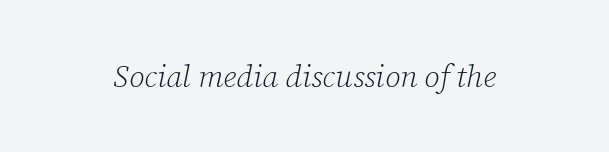
{"serif": "yes", "italic": "yes", "lean": "right", "slant_degrees": 12, "bold": "no", "weight": "light", "width": "normal", "stroke_contrast": "low", "x_height": "medium", "monospaced": "no", "underline": "no", "letter_spacing": "normal", "letter_spacing_em": 0.0, "glyph_px": 31}
